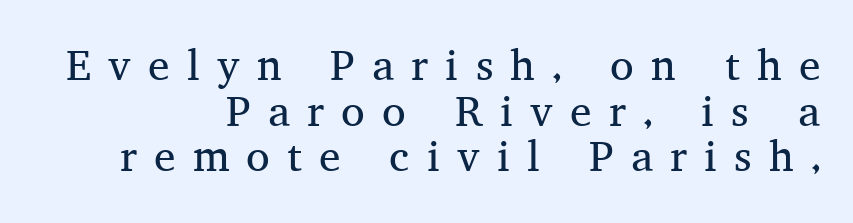
The image shows 43 px regular-weight serif type, upright; set right-aligned, tight line spacing (1.06x), unusually wide letter spacing (+0.4 em), not underlined; medium stroke contrast and a medium x-height.
